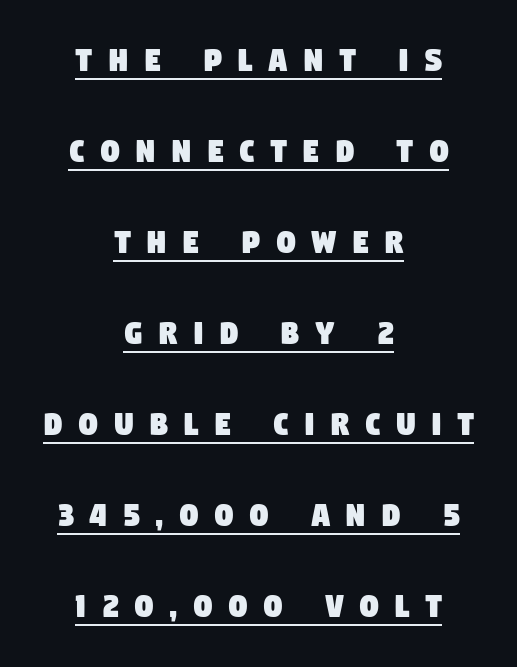
Q: Is the typeface a serif or a sans-serif typeface? A: Sans-serif.
Q: Is the text underlined? A: Yes.
Q: How is the paragraph aligned? A: Centered.
Q: Is the spacing between letters normal or unusually wide? A: Unusually wide.
Q: Is the spacing between lines tight, normal or loose? A: Loose.
Q: Width (condensed, normal, or wide)? A: Condensed.
Q: Stroke contrast? A: Low.
Q: x-height? A: Large.
Q: Monospaced? A: No.
